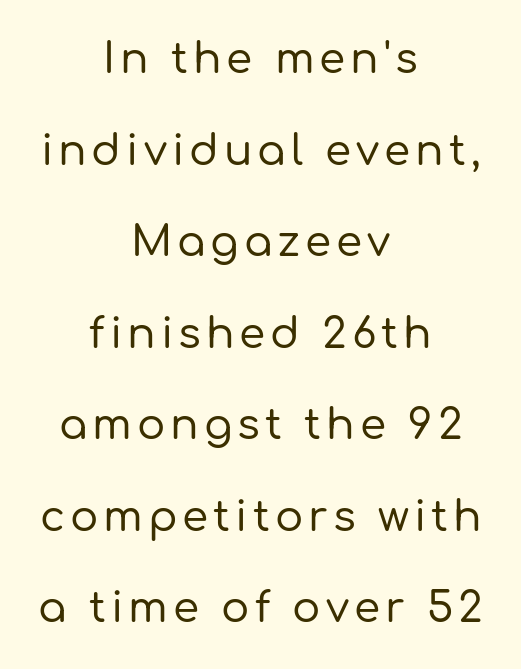
The image shows 42 px sans-serif type, upright; set centered, loose line spacing (2.18x), not underlined; low stroke contrast and a medium x-height.
